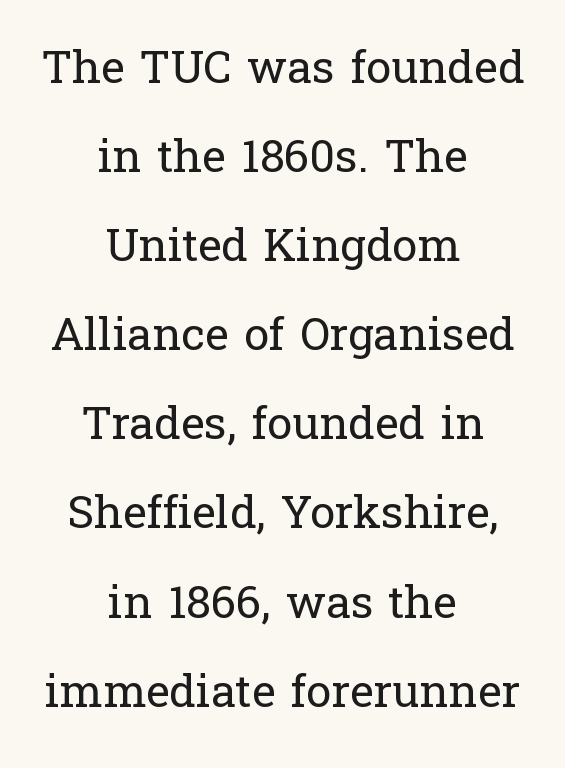
Does the leading feel generous? Absolutely, it's lavish. Do the characters align in a grid? No, the font is proportional. The line texture is even and compact thanks to regular tracking. The letterforms sit at book weight or below.
